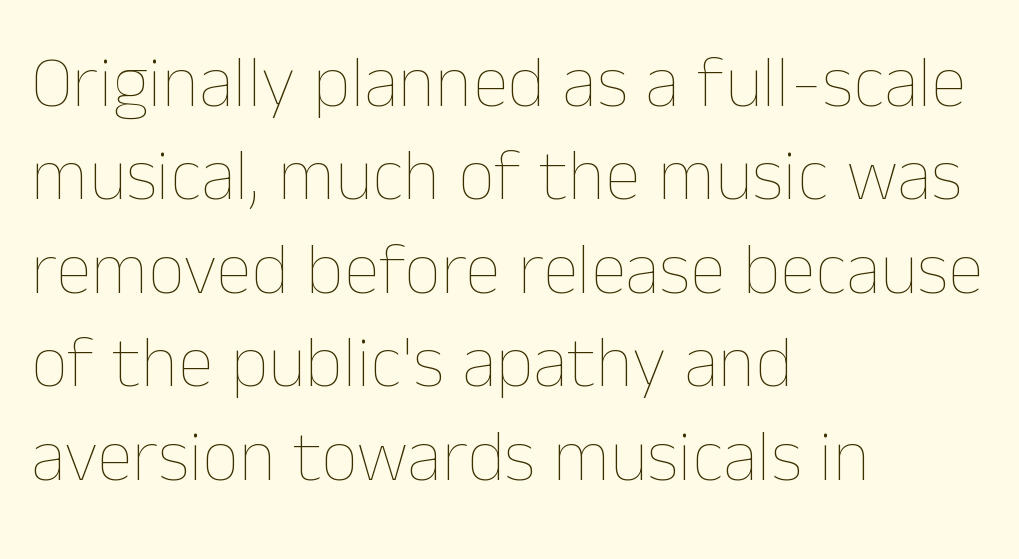
Designer's note — italics off, roman on. Rows of type keep a routine distance in the vertical direction. Varying glyph widths throughout — classic text-font behaviour. Line beginnings align vertically; line endings do not.
